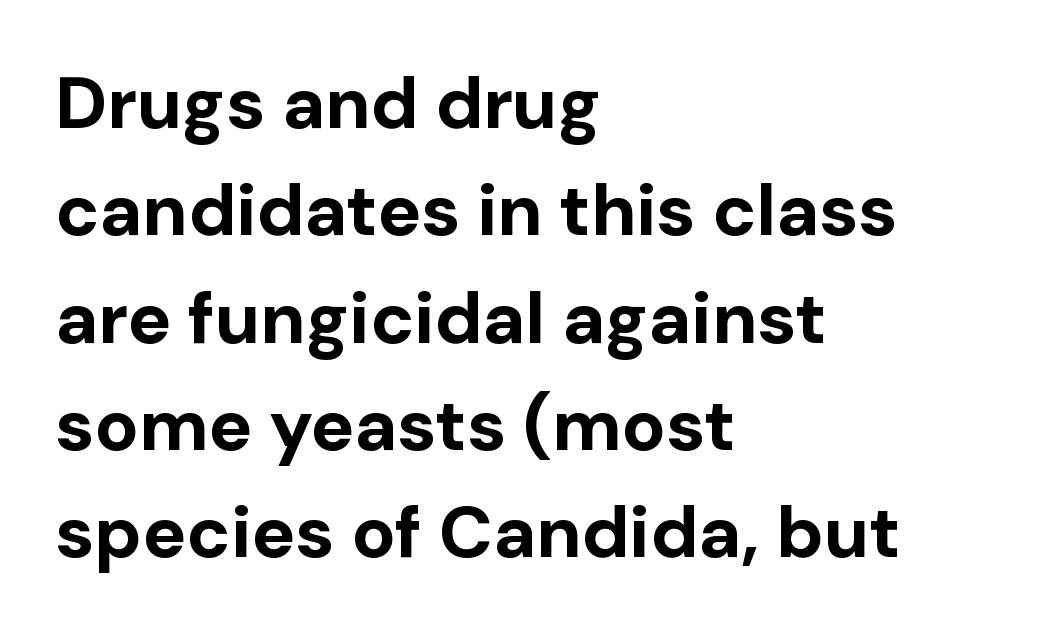
{"serif": "no", "italic": "no", "bold": "yes", "weight": "bold", "width": "normal", "stroke_contrast": "low", "x_height": "medium", "monospaced": "no", "underline": "no", "align": "left", "line_spacing": "normal", "line_spacing_ratio": 1.47, "letter_spacing": "normal", "letter_spacing_em": 0.0, "glyph_px": 73}
